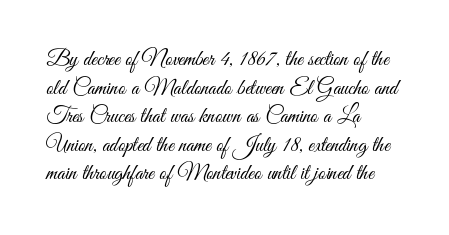
Check the space under the baseline: it is left empty. Characters follow at the spacing the type designer built in. These glyphs show unthickened strokes, regular width or finer. A typesetter would call this leading conventional body-copy spacing. The compositor pushed each line to the left boundary.
